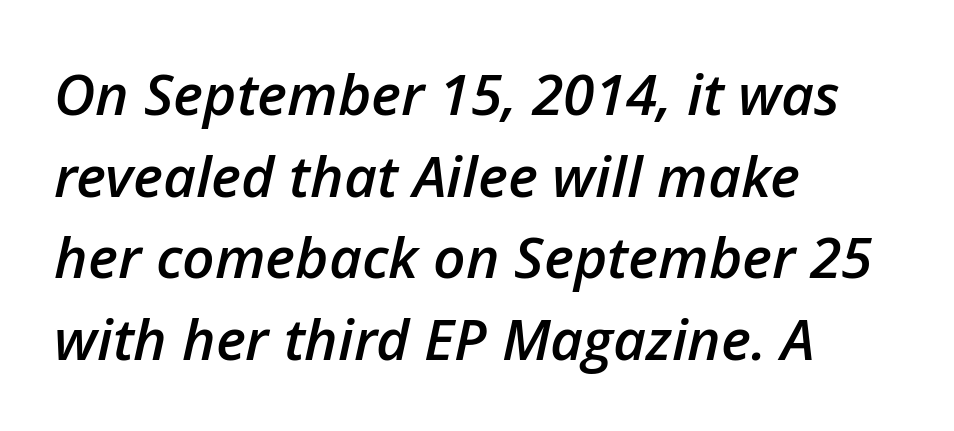
{"italic": "yes", "lean": "right", "slant_degrees": 12, "bold": "semi", "weight": "semibold", "width": "normal", "stroke_contrast": "low", "x_height": "medium", "monospaced": "no", "underline": "no", "align": "left", "line_spacing": "normal", "line_spacing_ratio": 1.43, "letter_spacing": "normal", "letter_spacing_em": 0.0, "glyph_px": 57}
